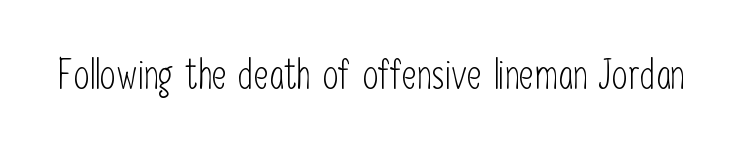
{"serif": "no", "italic": "no", "bold": "no", "weight": "light", "width": "condensed", "stroke_contrast": "low", "x_height": "medium", "monospaced": "no", "underline": "no", "letter_spacing": "normal", "letter_spacing_em": 0.0, "glyph_px": 41}
